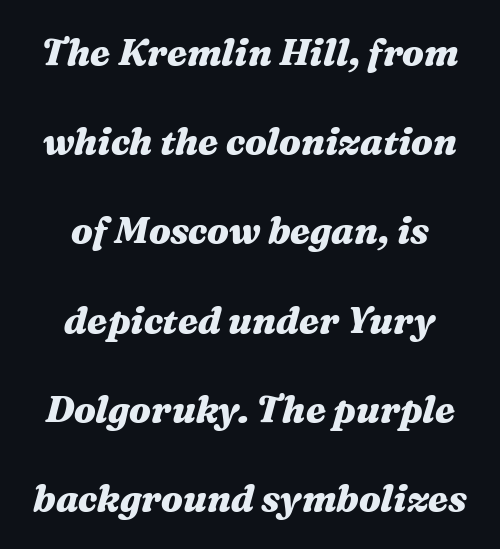
The image shows 37 px heavy, wide type, italic (leaning right); set centered, loose line spacing (2.41x), normal letter spacing, not underlined; medium stroke contrast and a medium x-height.
